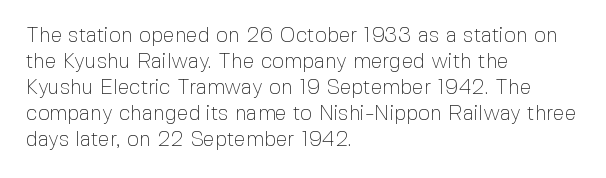
The image shows 21 px text type, upright; set left-aligned, line spacing 1.24x, normal letter spacing, not underlined.
